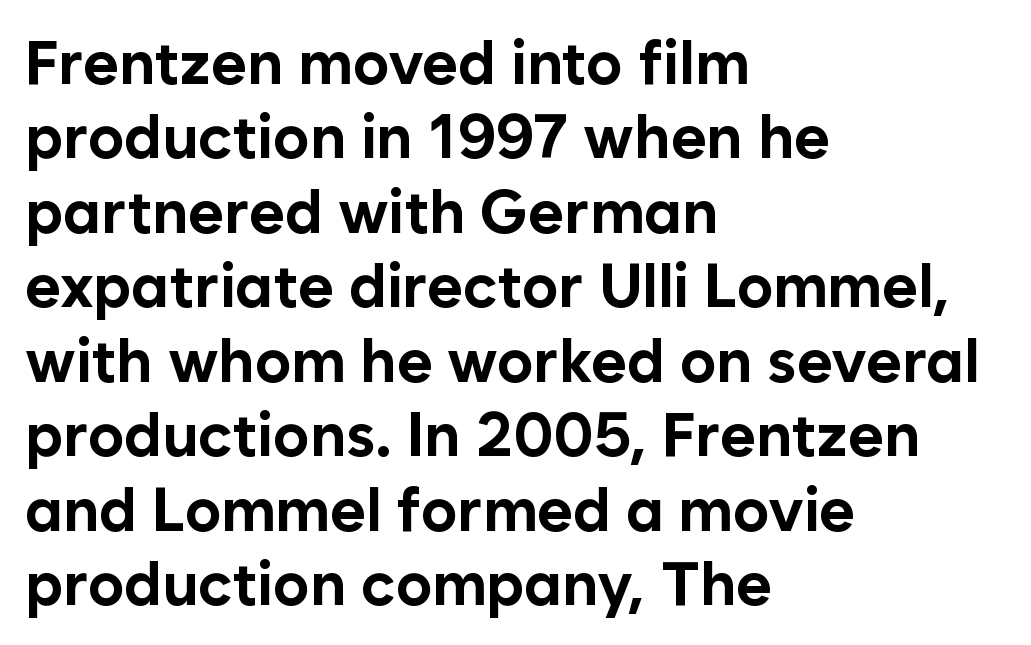
The image shows 61 px bold sans-serif type, upright; set left-aligned, line spacing 1.22x, normal letter spacing, not underlined; low stroke contrast and a medium x-height.
